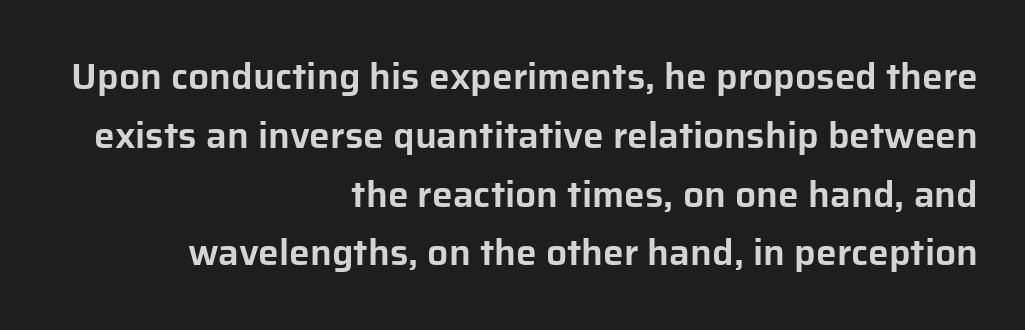
{"serif": "no", "italic": "no", "width": "normal", "stroke_contrast": "low", "x_height": "medium", "monospaced": "no", "underline": "no", "align": "right", "line_spacing": "normal", "line_spacing_ratio": 1.59, "letter_spacing": "normal", "letter_spacing_em": 0.0, "glyph_px": 37}
